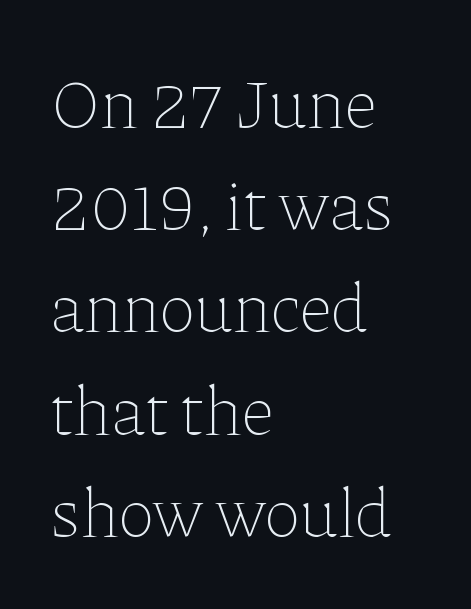
Q: Is the text bold? A: No.
Q: Is the text italic (slanted)? A: No, it is upright.
Q: Is the text underlined? A: No.
Q: How is the paragraph aligned? A: Left-aligned.
Q: Is the spacing between letters normal or unusually wide? A: Normal.
Q: Is the spacing between lines tight, normal or loose? A: Normal.
Q: Width (condensed, normal, or wide)? A: Normal.
Q: Stroke contrast? A: Low.
Q: x-height? A: Medium.
Q: Monospaced? A: No.
